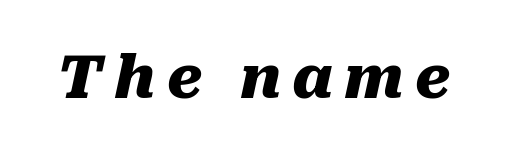
The strip under each line holds only bare page. Each letter keeps its own natural width here, so spacing adapts to shape. Quick note: italic. Stroke thickness is high; the sample reads as a true bold.
